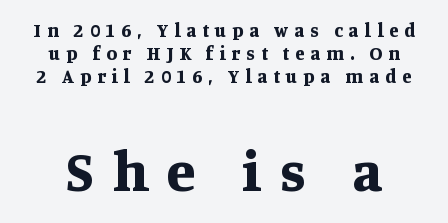
{"serif": "yes", "italic": "no", "bold": "yes", "weight": "bold", "width": "normal", "stroke_contrast": "medium", "x_height": "large", "monospaced": "no", "underline": "no", "line_spacing_ratio": 1.22, "letter_spacing": "wide", "letter_spacing_em": 0.32, "larger_block": "second", "size_ratio": 3.05, "glyph_px": 58}
